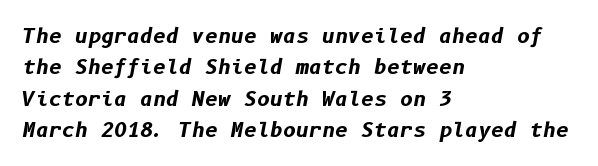
The font is running at its bold setting. Plain, unruled lines of type. An italicized treatment has been applied to the whole sample. Compared with typical paragraphs, the rows here are spaced about the same. Layout note: lines flush left.
